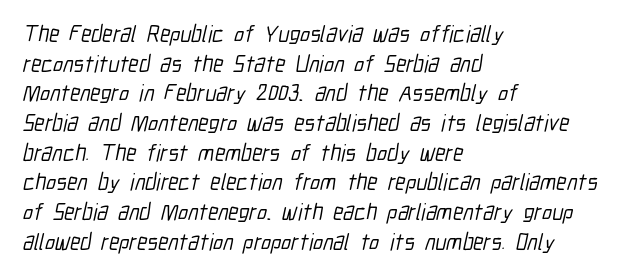
Leading matches the norm, producing a regular column. The passage is arranged the way most books set body copy — flush left. These lines keep a tight, regular rhythm from letter to letter. Underlining? Definitely not there.
